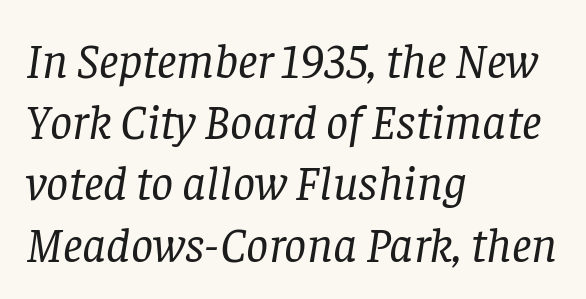
Q: Is the text bold? A: No.
Q: Is the text italic (slanted)? A: Yes, it leans right by about 8 degrees.
Q: Is the typeface a serif or a sans-serif typeface? A: Serif.
Q: Is the text underlined? A: No.
Q: How is the paragraph aligned? A: Left-aligned.
Q: Is the spacing between letters normal or unusually wide? A: Normal.
Q: Is the spacing between lines tight, normal or loose? A: Normal.
Q: Width (condensed, normal, or wide)? A: Normal.
Q: Stroke contrast? A: Low.
Q: x-height? A: Large.
Q: Monospaced? A: No.
